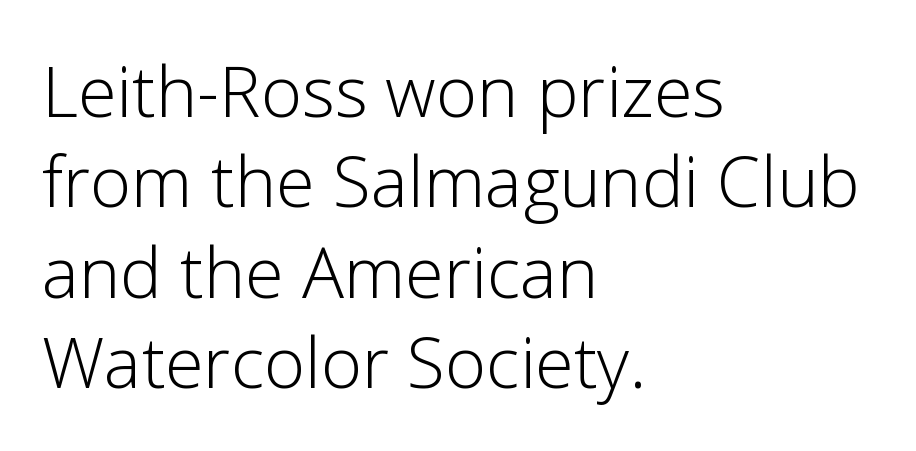
{"serif": "no", "italic": "no", "bold": "no", "weight": "light", "width": "normal", "stroke_contrast": "low", "x_height": "medium", "monospaced": "no", "underline": "no", "align": "left", "line_spacing": "normal", "line_spacing_ratio": 1.29, "letter_spacing": "normal", "letter_spacing_em": 0.0, "glyph_px": 70}
